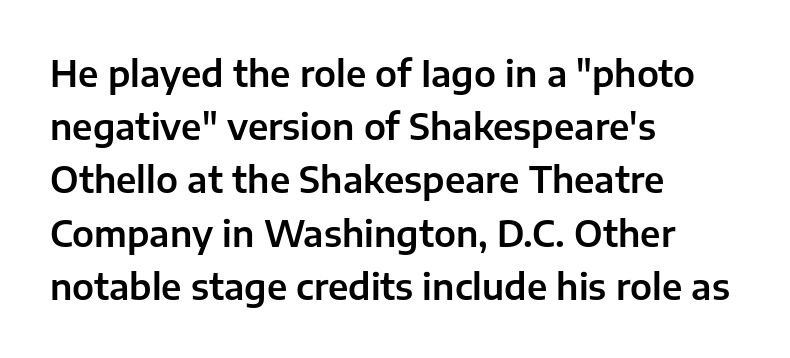
The image shows 35 px sans-serif type, upright; set left-aligned, normal line spacing (1.52x), normal letter spacing, not underlined; low stroke contrast and a medium x-height.
